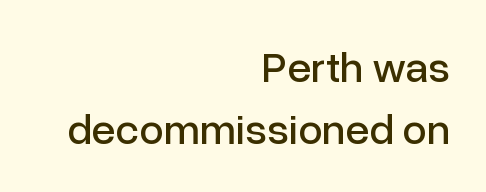
The text was rendered using a sans face with plain stroke endings. This sample uses plain, unmodified letter spacing. The typography opts for an upright posture over an oblique one. This sample keeps an unexceptional amount of space between lines.
